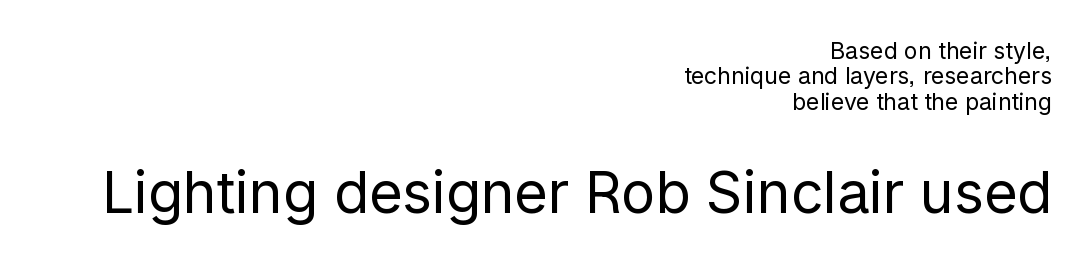
The image shows 57 px regular-weight sans-serif type, upright; set right-aligned, tight line spacing (1.1x), normal letter spacing, not underlined; the second (bottom) block is 2.48x larger; low stroke contrast and a medium x-height.
